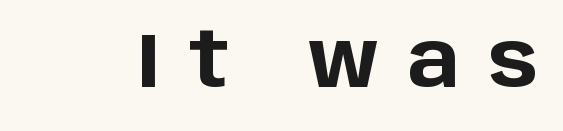
{"serif": "no", "italic": "no", "bold": "yes", "weight": "bold", "width": "normal", "stroke_contrast": "low", "x_height": "large", "monospaced": "no", "underline": "no", "letter_spacing": "wide", "letter_spacing_em": 0.37, "glyph_px": 77}
